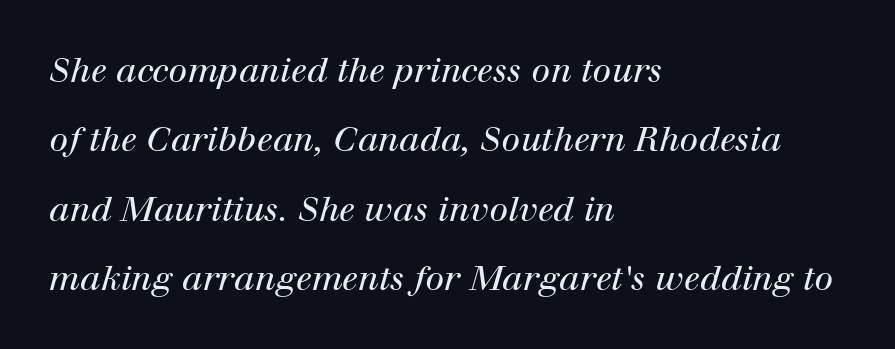
{"serif": "yes", "italic": "yes", "lean": "right", "slant_degrees": 12, "bold": "no", "weight": "regular", "width": "normal", "stroke_contrast": "high", "x_height": "medium", "monospaced": "no", "underline": "no", "align": "left", "line_spacing": "loose", "line_spacing_ratio": 2.04, "letter_spacing": "normal", "letter_spacing_em": 0.0, "glyph_px": 34}
